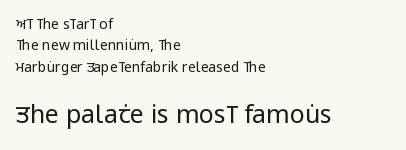
Q: Is the text bold? A: No.
Q: Is the text italic (slanted)? A: No, it is upright.
Q: Is the text underlined? A: No.
Q: How is the paragraph aligned? A: Left-aligned.
Q: Is the spacing between letters normal or unusually wide? A: Normal.
Q: Is the spacing between lines tight, normal or loose? A: Normal.
Q: Which block of text is set in a larger size, the first (top) or the second (bottom)? A: The second (bottom) one.
